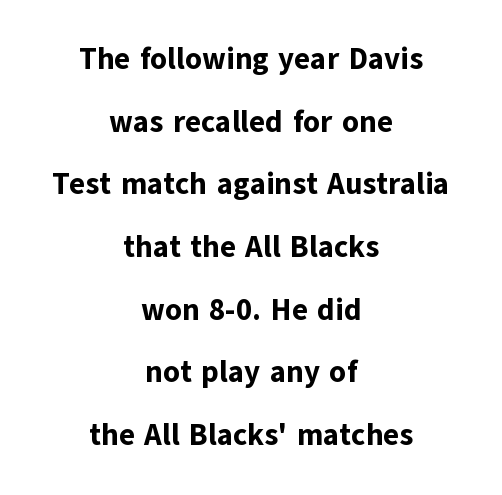
You could not count columns in this text — the font is proportionally spaced. The lettering holds an erect, upright posture throughout. Nothing unusual about the tracking: characters are spaced as the font intends. Is this a sans? Yes — the strokes have no serifs.
